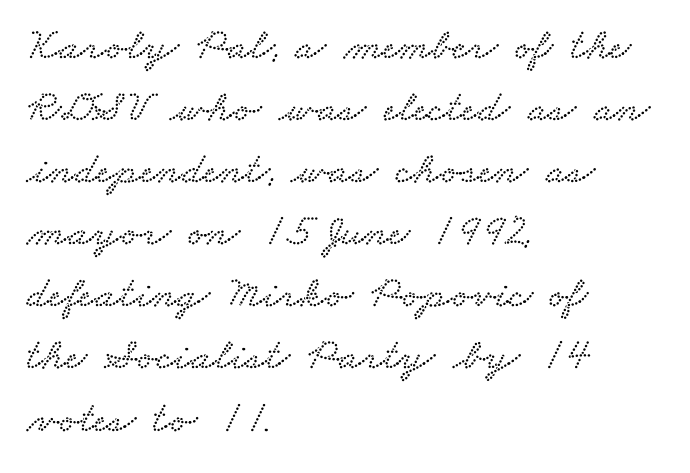
The image shows 45 px wide serif type; set left-aligned, normal line spacing (1.38x), normal letter spacing, not underlined; low stroke contrast and a small x-height.
